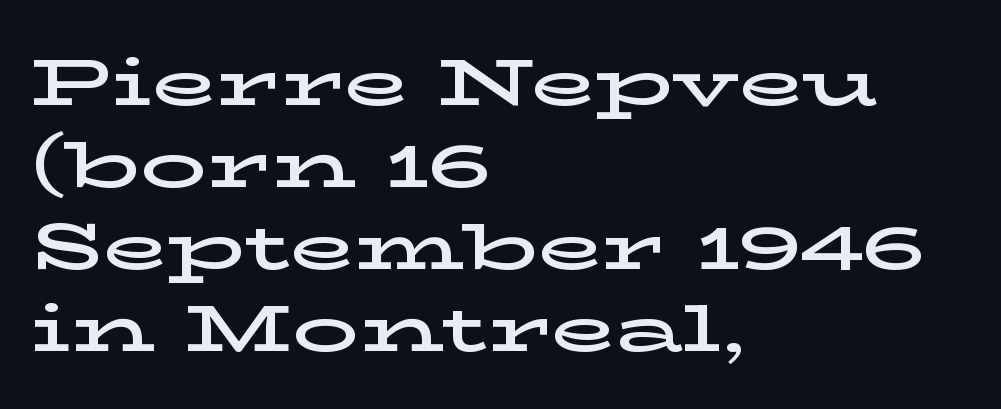
Q: Is the text italic (slanted)? A: No, it is upright.
Q: Is the typeface a serif or a sans-serif typeface? A: Serif.
Q: Is the text underlined? A: No.
Q: How is the paragraph aligned? A: Left-aligned.
Q: Is the spacing between letters normal or unusually wide? A: Normal.
Q: Width (condensed, normal, or wide)? A: Wide.
Q: Stroke contrast? A: Low.
Q: x-height? A: Medium.
Q: Monospaced? A: No.
